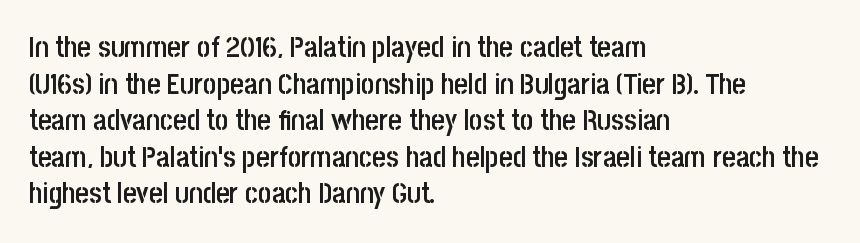
Short and long lines alike share a common starting point at left. Posture: upright roman. Weight check: semibold — heavier than regular, not quite bold. The passage shown is typed in a proportional face where columns would drift. Line spacing here is normal.
